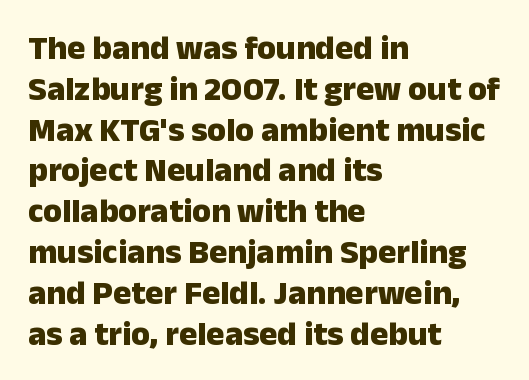
{"serif": "no", "italic": "no", "bold": "yes", "weight": "heavy", "width": "normal", "stroke_contrast": "low", "x_height": "medium", "monospaced": "no", "underline": "no", "align": "left", "line_spacing_ratio": 1.2, "letter_spacing": "normal", "letter_spacing_em": 0.0, "glyph_px": 34}
